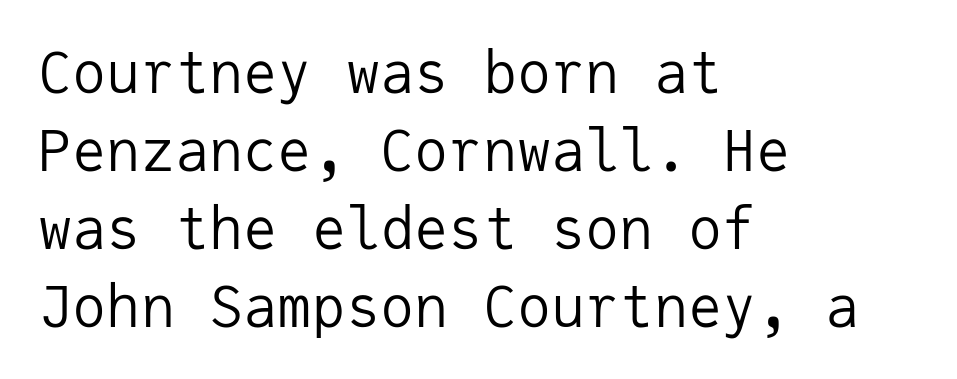
Q: Is the text bold? A: No.
Q: Is the text italic (slanted)? A: No, it is upright.
Q: Is the typeface a serif or a sans-serif typeface? A: Sans-serif.
Q: Is the text underlined? A: No.
Q: How is the paragraph aligned? A: Left-aligned.
Q: Is the spacing between letters normal or unusually wide? A: Normal.
Q: Is the spacing between lines tight, normal or loose? A: Normal.
Q: Width (condensed, normal, or wide)? A: Normal.
Q: Stroke contrast? A: Low.
Q: x-height? A: Medium.
Q: Monospaced? A: Yes.
